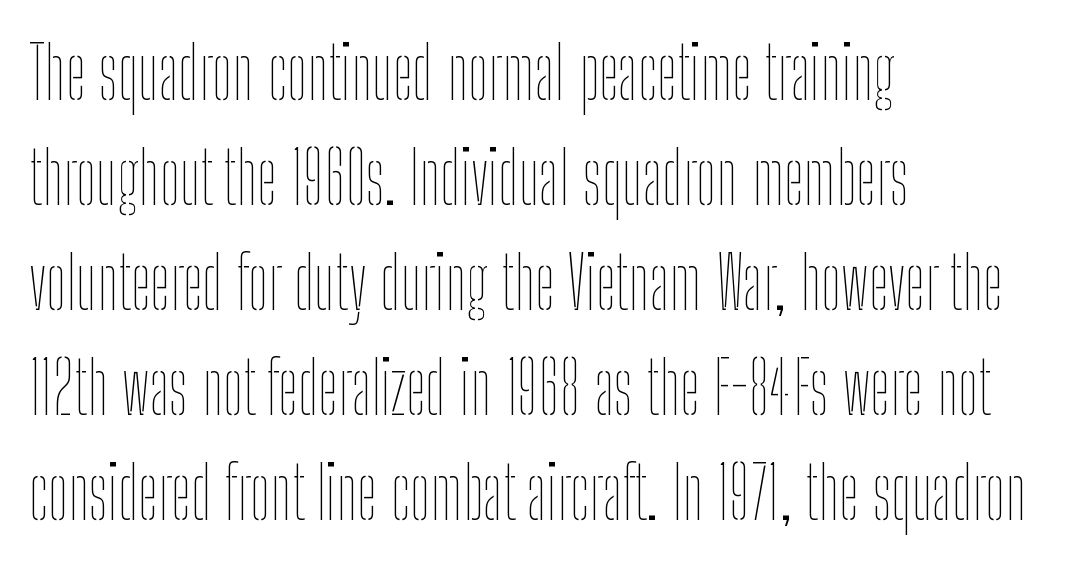
Default kerning and tracking; the words read as compact shapes. The strip under each line holds only bare page. Character widths vary here, with narrow letters taking less room than wide ones. You can tell it's not italic because the verticals are truly vertical. Evenly set lines give the paragraph a standard silhouette. Each stroke keeps to a modest, everyday thickness or less.
